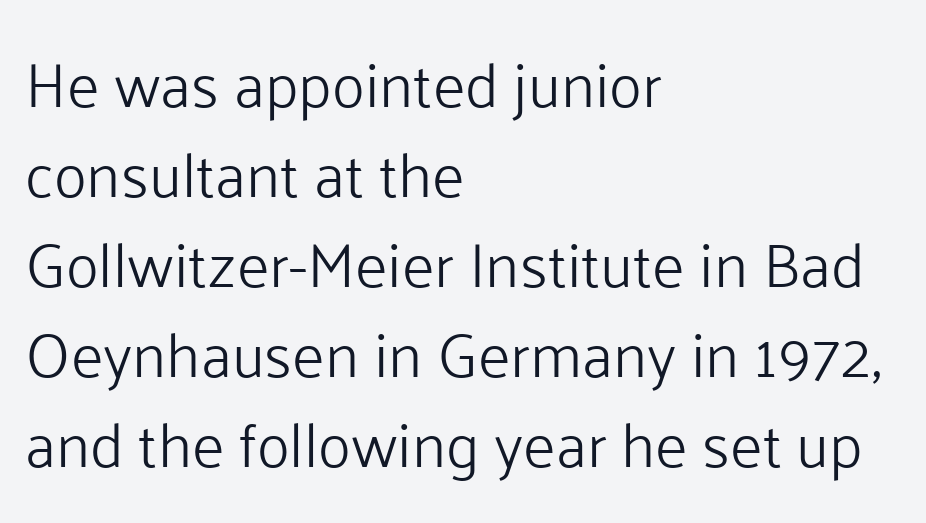
The image shows 62 px light sans-serif type, upright; set left-aligned, normal line spacing (1.45x), normal letter spacing, not underlined; low stroke contrast and a medium x-height.
